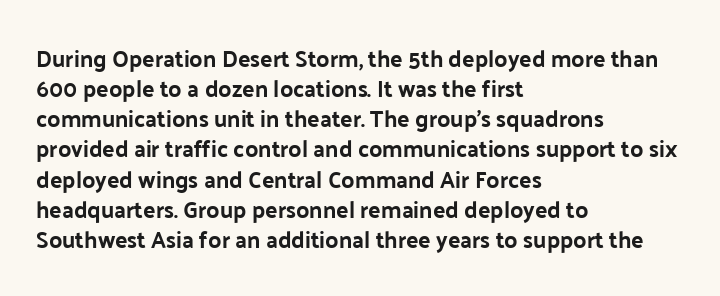
Q: Is the text italic (slanted)? A: No, it is upright.
Q: Is the text underlined? A: No.
Q: How is the paragraph aligned? A: Left-aligned.
Q: Is the spacing between letters normal or unusually wide? A: Normal.
Q: Is the spacing between lines tight, normal or loose? A: Normal.
